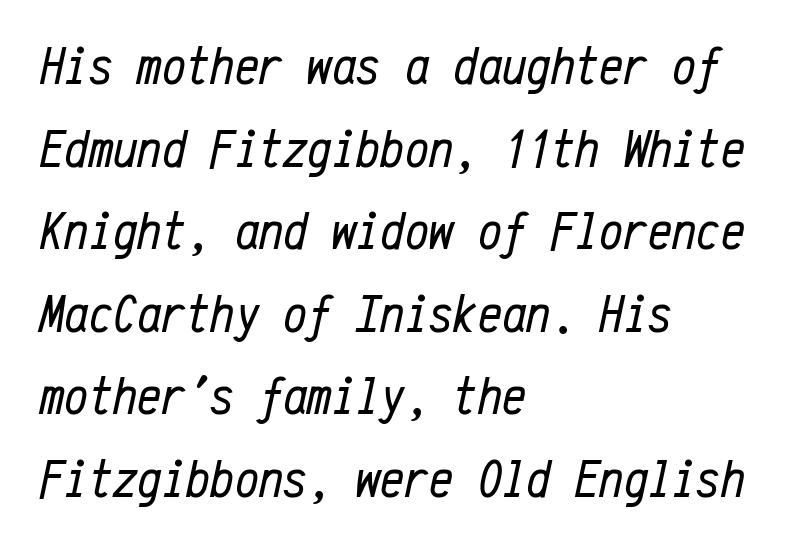
{"italic": "yes", "lean": "right", "slant_degrees": 12, "bold": "no", "weight": "regular", "width": "condensed", "stroke_contrast": "low", "x_height": "medium", "monospaced": "yes", "underline": "no", "align": "left", "line_spacing": "normal", "line_spacing_ratio": 1.53, "letter_spacing": "normal", "letter_spacing_em": 0.0, "glyph_px": 54}
